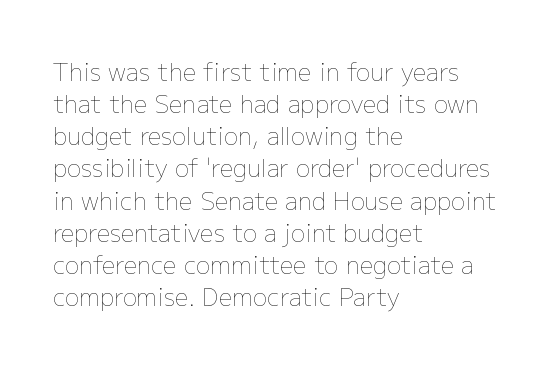
The strip under each line holds only bare page. You could call the tracking neutral — neither tight nor loose. Where is the straight margin? On the left. Upright lettering throughout. The weight tops out at a normal text grade.
